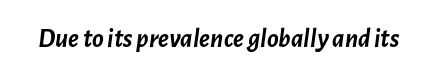
Slant detected: the letters are inclined. The passage shown has conventional tracking throughout. Each glyph is drawn with heavy, bold strokes. A clean baseline with only descenders dipping below it.
